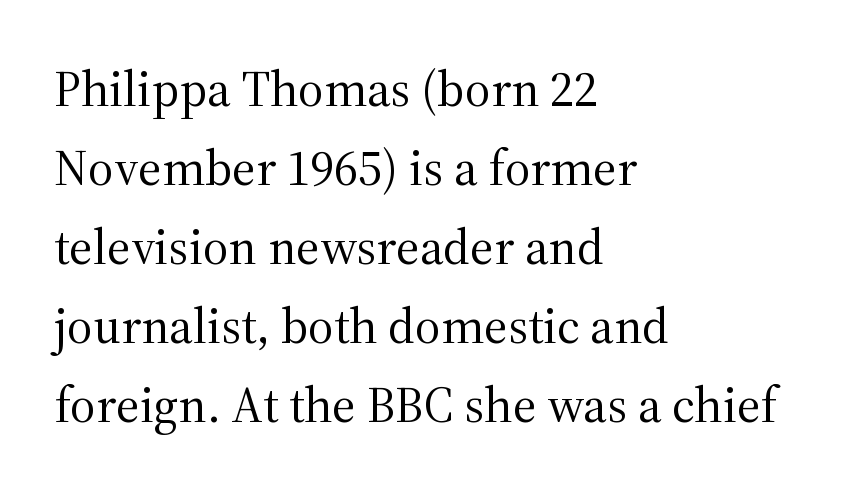
{"serif": "yes", "italic": "no", "bold": "no", "weight": "regular", "width": "normal", "stroke_contrast": "medium", "x_height": "medium", "monospaced": "no", "underline": "no", "align": "left", "line_spacing": "normal", "line_spacing_ratio": 1.58, "letter_spacing": "normal", "letter_spacing_em": 0.0, "glyph_px": 50}
